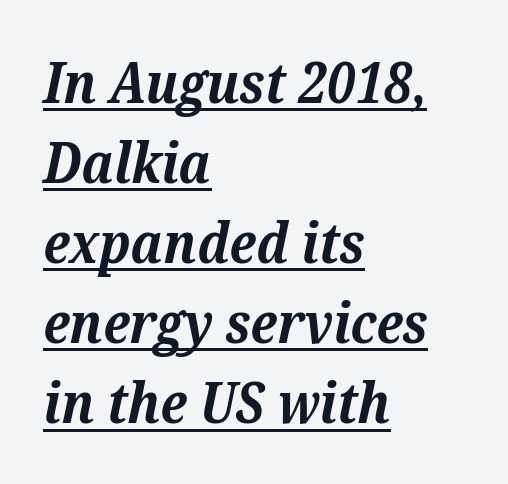
The image shows 56 px bold serif type, italic (leaning right); set left-aligned, normal line spacing (1.43x), normal letter spacing, underlined; medium stroke contrast and a medium x-height.
